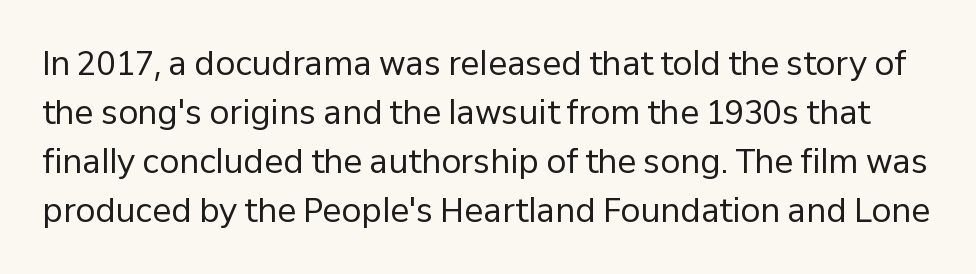
Q: Is the text bold? A: No.
Q: Is the text italic (slanted)? A: No, it is upright.
Q: Is the typeface a serif or a sans-serif typeface? A: Sans-serif.
Q: Is the text underlined? A: No.
Q: Is the spacing between letters normal or unusually wide? A: Normal.
Q: Is the spacing between lines tight, normal or loose? A: Normal.
Q: Width (condensed, normal, or wide)? A: Normal.
Q: Stroke contrast? A: Low.
Q: x-height? A: Medium.
Q: Monospaced? A: No.
